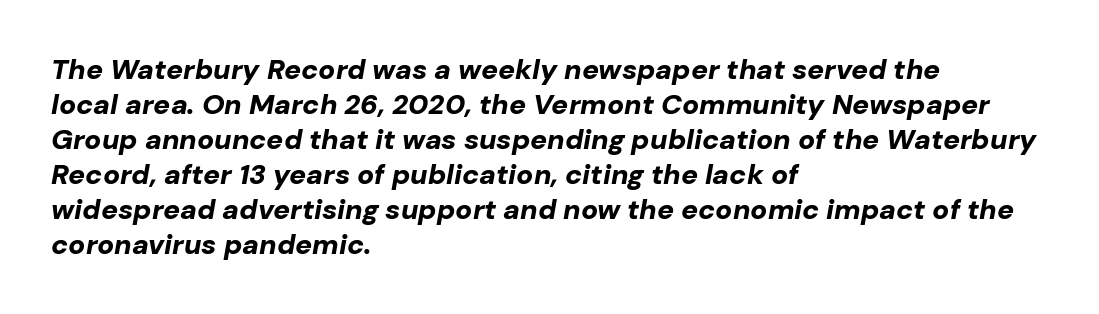
Q: Is the text bold? A: Yes.
Q: Is the text italic (slanted)? A: Yes, it leans right by about 10 degrees.
Q: Is the text underlined? A: No.
Q: How is the paragraph aligned? A: Left-aligned.
Q: Is the spacing between letters normal or unusually wide? A: Normal.
Q: Is the spacing between lines tight, normal or loose? A: Normal.
Q: Width (condensed, normal, or wide)? A: Normal.
Q: Stroke contrast? A: Low.
Q: x-height? A: Medium.
Q: Monospaced? A: No.
